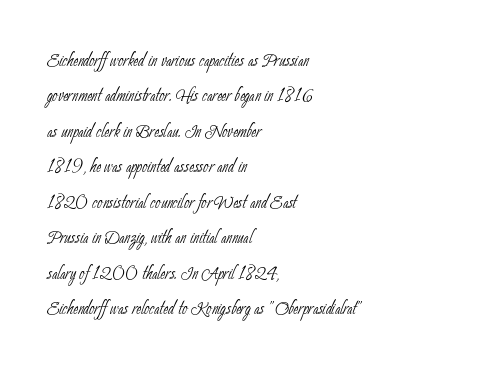
{"bold": "no", "underline": "no", "align": "left", "line_spacing": "normal", "line_spacing_ratio": 1.54, "letter_spacing": "normal", "letter_spacing_em": 0.0, "glyph_px": 23}
